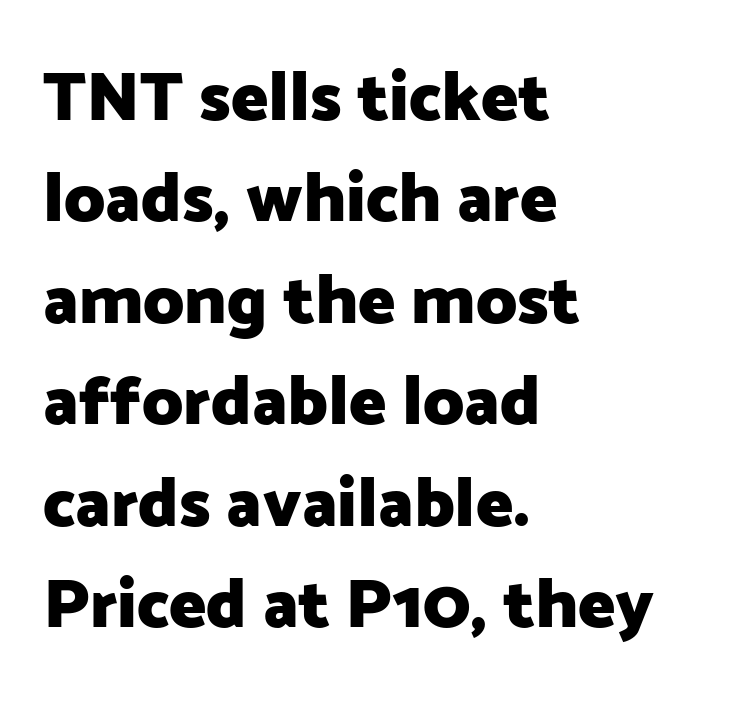
Q: Is the text bold? A: Yes.
Q: Is the text italic (slanted)? A: No, it is upright.
Q: Is the typeface a serif or a sans-serif typeface? A: Sans-serif.
Q: Is the text underlined? A: No.
Q: How is the paragraph aligned? A: Left-aligned.
Q: Is the spacing between letters normal or unusually wide? A: Normal.
Q: Is the spacing between lines tight, normal or loose? A: Normal.
Q: Width (condensed, normal, or wide)? A: Normal.
Q: Stroke contrast? A: Low.
Q: x-height? A: Medium.
Q: Monospaced? A: No.
